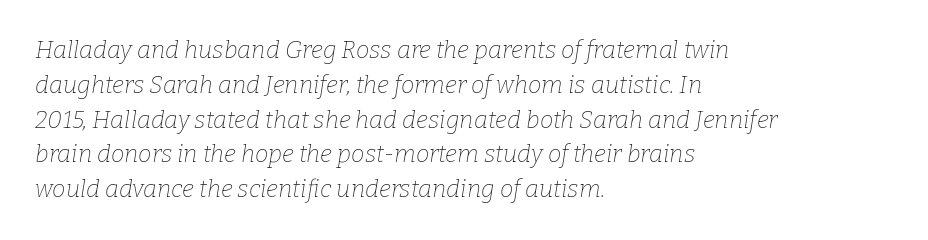
Typeset ragged right — the left edge is the straight one. The gaps between neighbouring characters are ordinary and unremarkable. The passage shown is not bold in any degree. The rows are spaced the way most documents space them.
